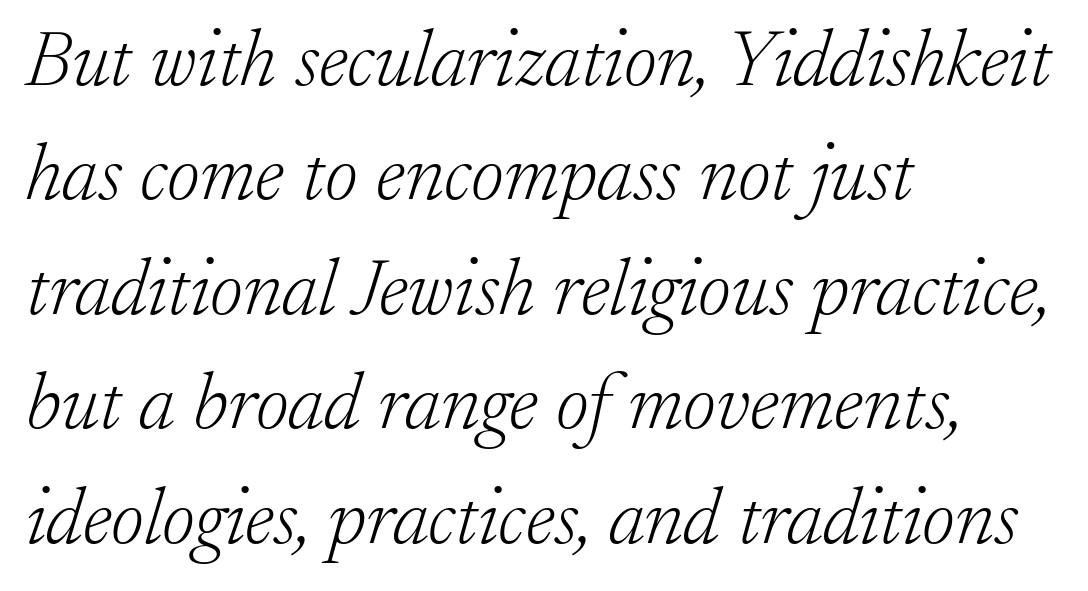
The image shows 80 px light serif type, italic (leaning right); set left-aligned, normal line spacing (1.43x), normal letter spacing, not underlined; low stroke contrast and a small x-height.
